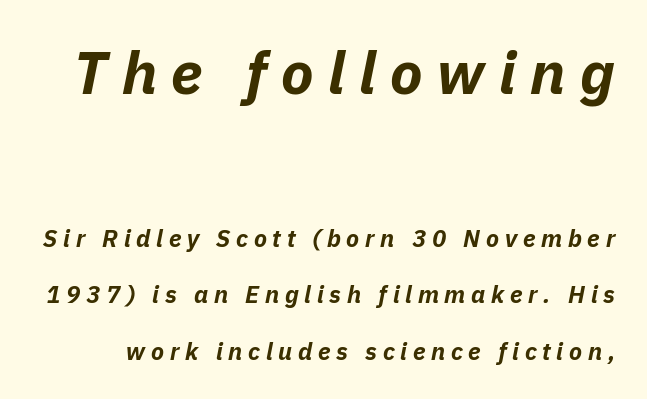
The lettering tilts uniformly, giving the passage an italic look. Of the two passages, the one on top uses the larger point size. Here the glyphs are tracked loosely, breaking word shapes into spaced letters. Is there much room between lines? Yes — plenty of vertical air separates them. The letters advance in unequal steps, a hallmark of proportional type.
